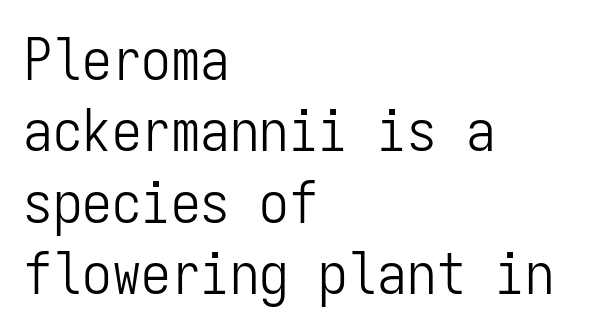
The image shows 59 px light, condensed sans-serif type, upright, monospaced; set left-aligned, line spacing 1.21x, normal letter spacing, not underlined; low stroke contrast and a medium x-height.
